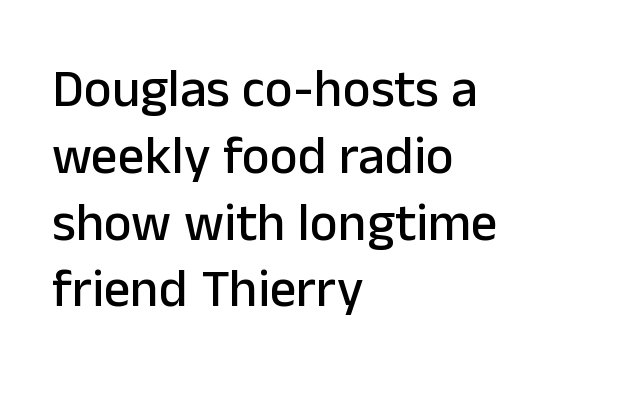
Looks like regular typesetting: each glyph gets only the width it needs. The lettering stays uniformly vertical, giving the passage a roman look. Reading down the block, your eye returns to a fixed left position each line. Vertical spacing — default. The space beneath each line is pristine and unruled. Check where the strokes stop: nothing finishes them off — pure sans.
